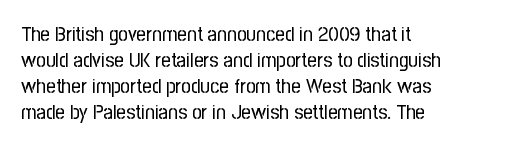
Q: Is the text bold? A: No.
Q: Is the text italic (slanted)? A: No, it is upright.
Q: Is the text underlined? A: No.
Q: How is the paragraph aligned? A: Left-aligned.
Q: Is the spacing between letters normal or unusually wide? A: Normal.
